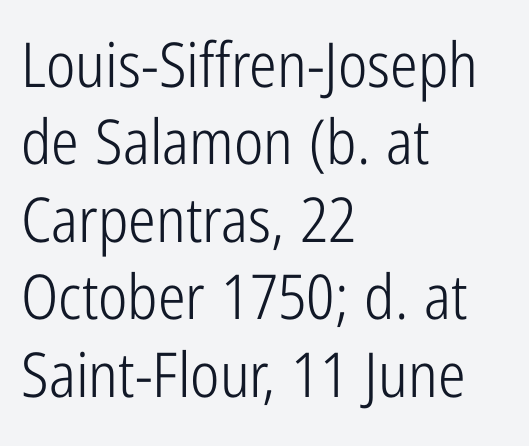
{"serif": "no", "italic": "no", "bold": "no", "weight": "light", "width": "condensed", "stroke_contrast": "low", "x_height": "medium", "monospaced": "no", "underline": "no", "align": "left", "line_spacing": "normal", "line_spacing_ratio": 1.25, "letter_spacing": "normal", "letter_spacing_em": 0.0, "glyph_px": 62}
